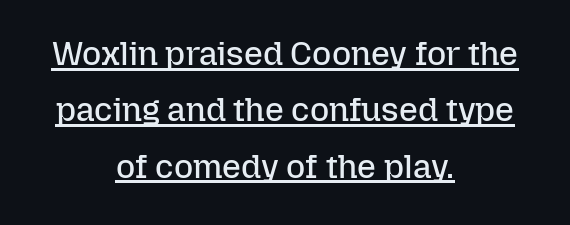
Q: Is the text bold? A: No.
Q: Is the text italic (slanted)? A: No, it is upright.
Q: Is the text underlined? A: Yes.
Q: How is the paragraph aligned? A: Centered.
Q: Is the spacing between letters normal or unusually wide? A: Normal.
Q: Width (condensed, normal, or wide)? A: Normal.
Q: Stroke contrast? A: Low.
Q: x-height? A: Medium.
Q: Monospaced? A: No.
